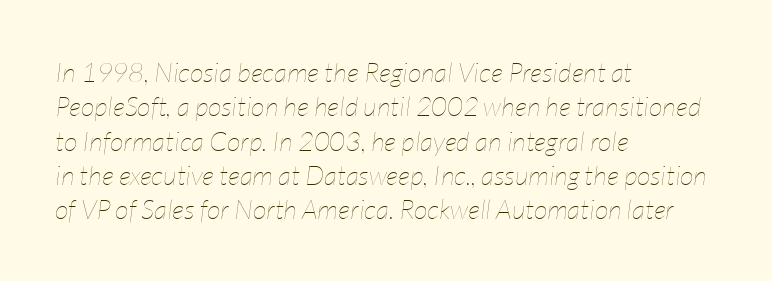
The image shows 27 px text type, italic (leaning right); set left-aligned, normal line spacing (1.27x), normal letter spacing, not underlined.
